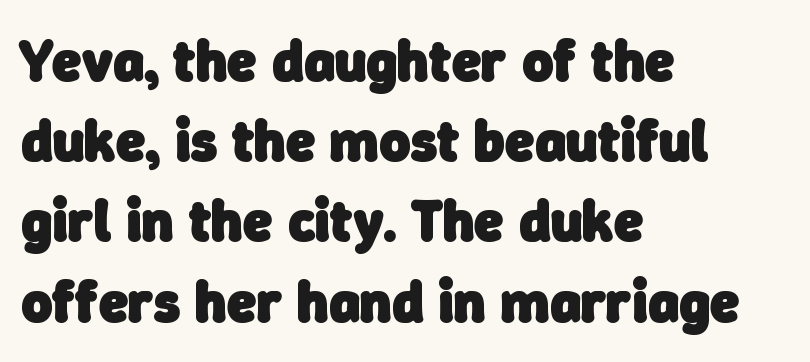
The lines in this sample share a left origin and differ only in where they stop. This block has exactly the height ordinary leading produces. Font category for this specimen: sans-serif. Each letter keeps its own natural width here, so spacing adapts to shape. The specimen omits any rule beneath the text block's lines.
